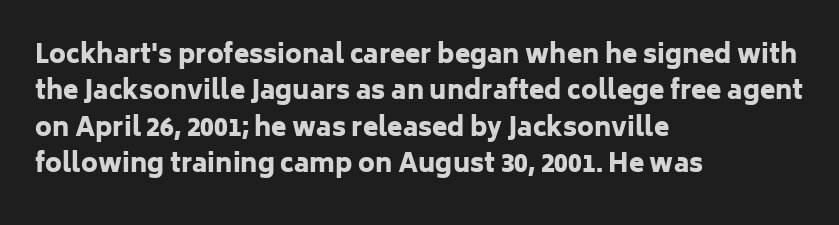
{"italic": "no", "bold": "yes", "underline": "no", "align": "left", "line_spacing": "normal", "line_spacing_ratio": 1.46, "letter_spacing": "normal", "letter_spacing_em": 0.0, "glyph_px": 25}
